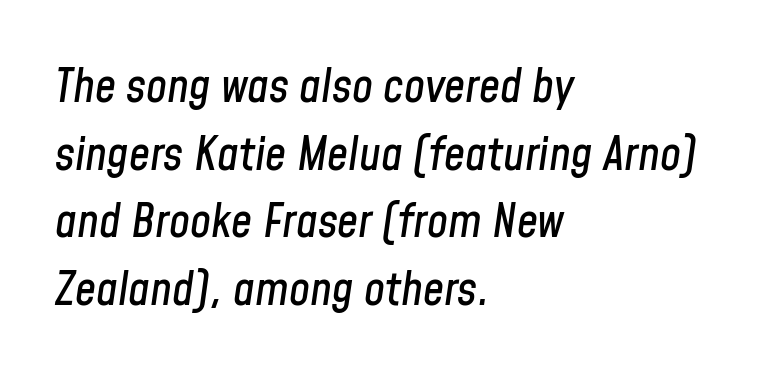
The image shows 47 px condensed type, italic (leaning right); set left-aligned, normal line spacing (1.44x), normal letter spacing, not underlined; low stroke contrast and a medium x-height.
